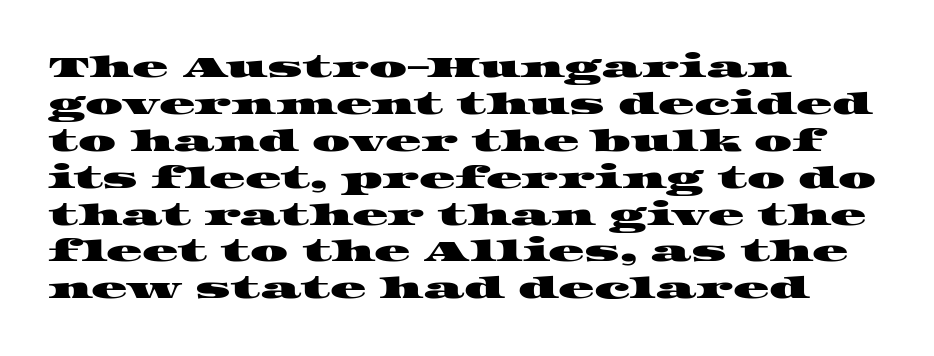
{"serif": "yes", "width": "wide", "stroke_contrast": "high", "x_height": "large", "monospaced": "no", "underline": "no", "align": "left", "line_spacing_ratio": 1.23, "letter_spacing": "normal", "letter_spacing_em": 0.0, "glyph_px": 30}
